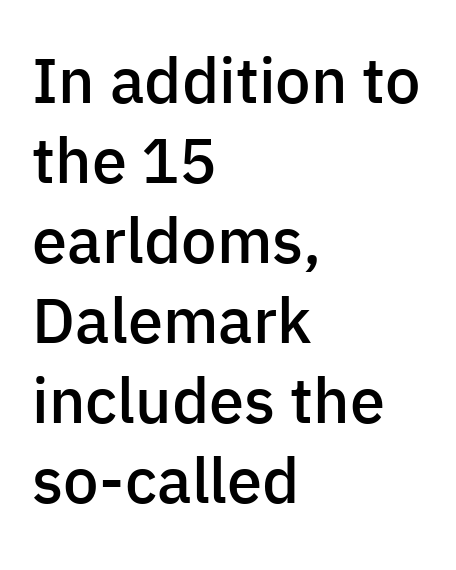
The image shows 63 px semibold sans-serif type, upright; set left-aligned, normal line spacing (1.27x), normal letter spacing, not underlined; low stroke contrast and a medium x-height.
